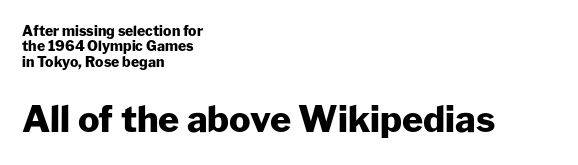
Q: Is the text bold? A: Yes.
Q: Is the text italic (slanted)? A: No, it is upright.
Q: Is the typeface a serif or a sans-serif typeface? A: Sans-serif.
Q: Is the text underlined? A: No.
Q: How is the paragraph aligned? A: Left-aligned.
Q: Is the spacing between letters normal or unusually wide? A: Normal.
Q: Is the spacing between lines tight, normal or loose? A: Tight.
Q: Which block of text is set in a larger size, the first (top) or the second (bottom)? A: The second (bottom) one.
Q: Width (condensed, normal, or wide)? A: Normal.
Q: Stroke contrast? A: Low.
Q: x-height? A: Medium.
Q: Monospaced? A: No.
